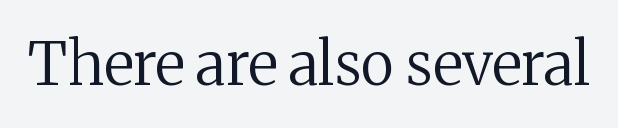
{"serif": "yes", "italic": "no", "bold": "no", "weight": "regular", "width": "normal", "stroke_contrast": "medium", "x_height": "medium", "monospaced": "no", "underline": "no", "letter_spacing": "normal", "letter_spacing_em": 0.0, "glyph_px": 59}
